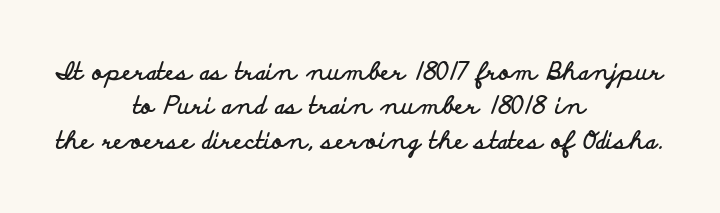
The image shows 24 px bold type; set centered, normal line spacing (1.43x), normal letter spacing, not underlined.
